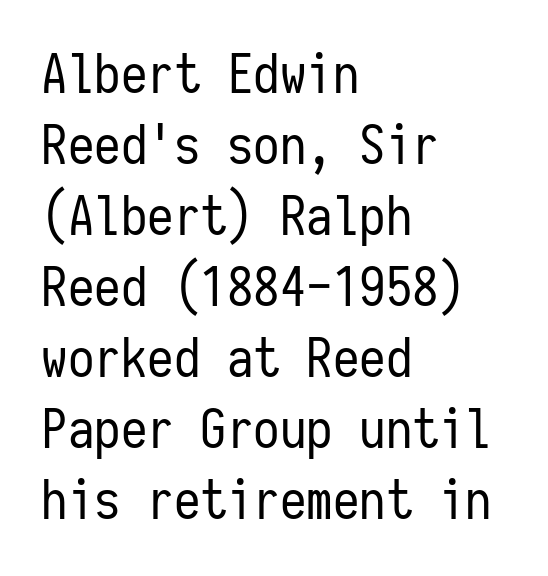
The image shows 53 px regular-weight, condensed sans-serif type, upright, monospaced; set left-aligned, normal line spacing (1.34x), normal letter spacing, not underlined; low stroke contrast and a medium x-height.
